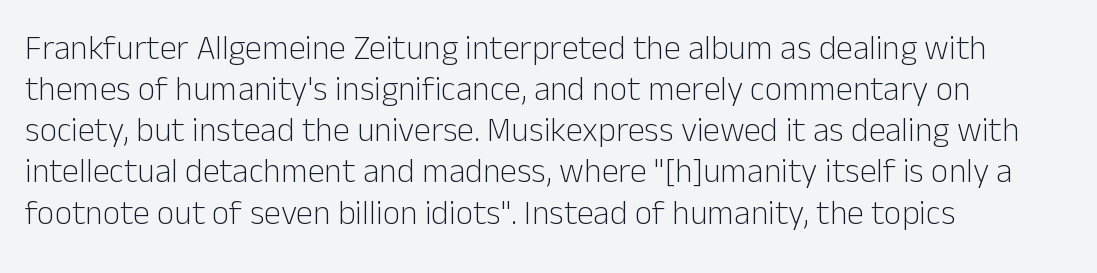
Q: Is the text bold? A: No.
Q: Is the text italic (slanted)? A: No, it is upright.
Q: Is the typeface a serif or a sans-serif typeface? A: Sans-serif.
Q: Is the text underlined? A: No.
Q: How is the paragraph aligned? A: Left-aligned.
Q: Is the spacing between letters normal or unusually wide? A: Normal.
Q: Width (condensed, normal, or wide)? A: Normal.
Q: Stroke contrast? A: Low.
Q: x-height? A: Medium.
Q: Monospaced? A: No.
